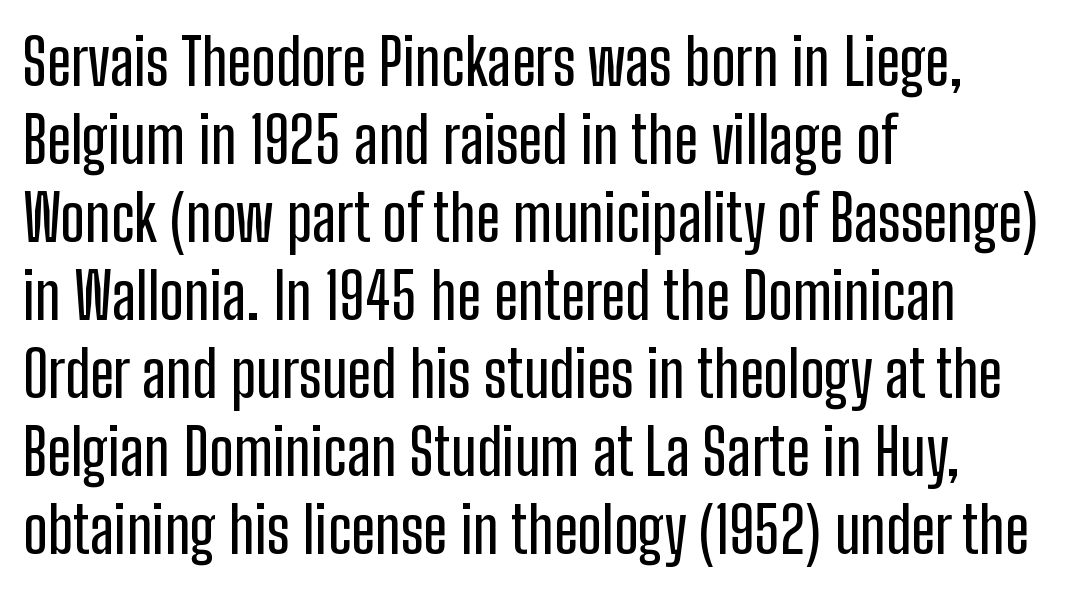
Vertical strokes here are truly vertical. Words appear dense and cohesive because spacing is normal. No feet cap the strokes, marking this as sans-serif type. A bare baseline throughout the passage. These lines are rendered in a variable-pitch font. The paragraph shown leans on its left margin.
